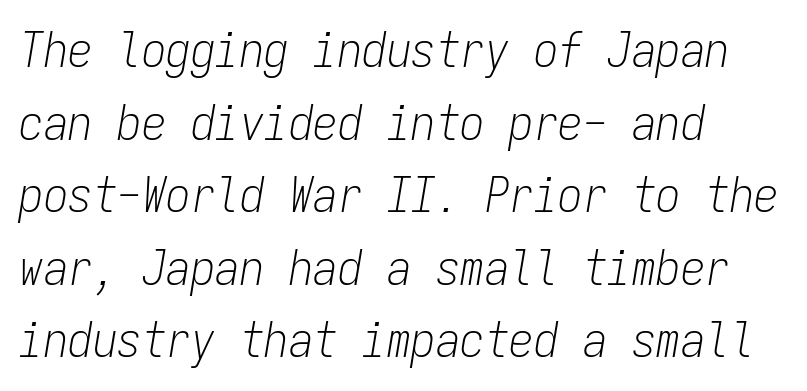
{"italic": "yes", "lean": "right", "slant_degrees": 9, "bold": "no", "weight": "light", "width": "condensed", "stroke_contrast": "low", "x_height": "medium", "monospaced": "yes", "underline": "no", "align": "left", "line_spacing": "normal", "line_spacing_ratio": 1.48, "letter_spacing": "normal", "letter_spacing_em": 0.0, "glyph_px": 49}
